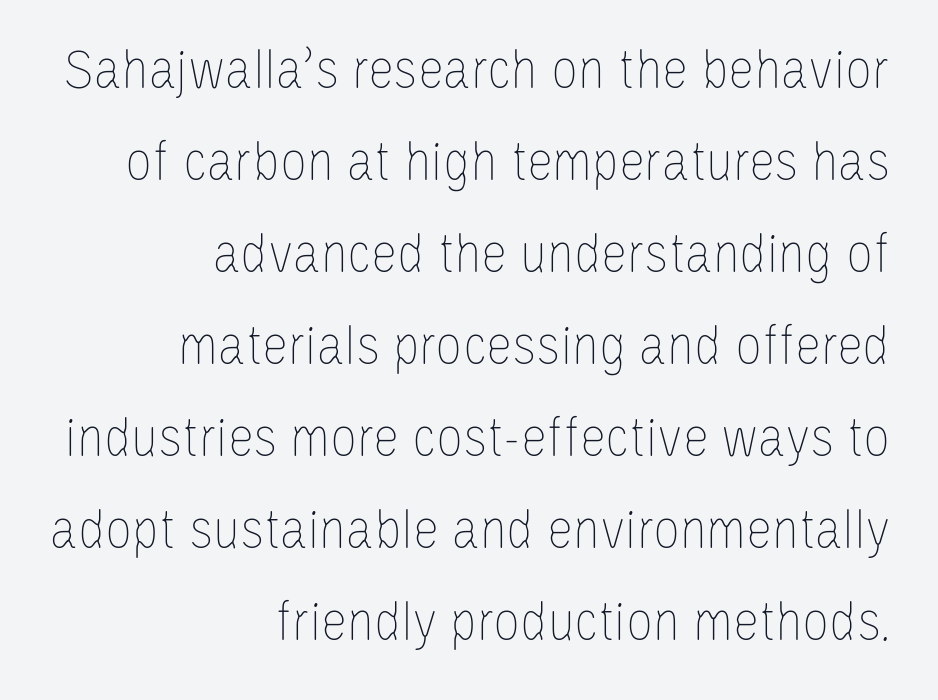
{"italic": "no", "bold": "no", "weight": "thin", "width": "condensed", "stroke_contrast": "low", "x_height": "large", "monospaced": "no", "underline": "no", "align": "right", "line_spacing": "normal", "line_spacing_ratio": 1.56, "letter_spacing": "normal", "letter_spacing_em": 0.0, "glyph_px": 59}
